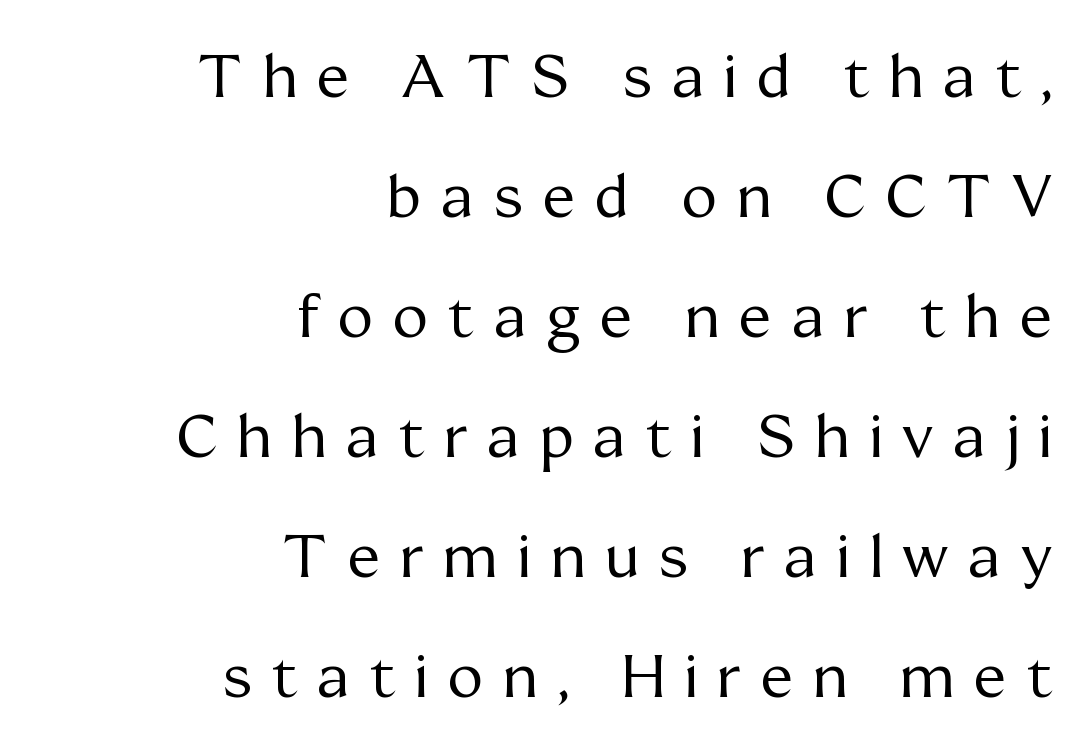
Q: Is the text bold? A: No.
Q: Is the text italic (slanted)? A: No, it is upright.
Q: Is the typeface a serif or a sans-serif typeface? A: Serif.
Q: Is the text underlined? A: No.
Q: How is the paragraph aligned? A: Right-aligned.
Q: Is the spacing between letters normal or unusually wide? A: Unusually wide.
Q: Is the spacing between lines tight, normal or loose? A: Loose.
Q: Width (condensed, normal, or wide)? A: Normal.
Q: Stroke contrast? A: Medium.
Q: x-height? A: Medium.
Q: Monospaced? A: No.
